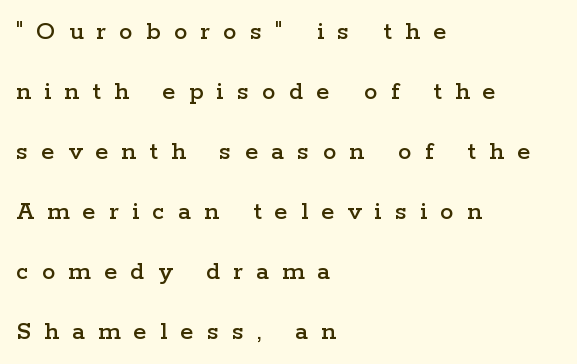
The paragraph has a hard left edge and a soft right edge. Here the glyphs are tracked loosely, breaking word shapes into spaced letters. The space directly below the letters is spotless. Designer's note — italics off, roman on.
